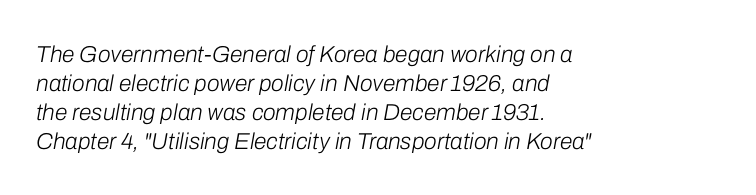
{"italic": "yes", "lean": "right", "slant_degrees": 10, "bold": "no", "underline": "no", "align": "left", "line_spacing": "normal", "line_spacing_ratio": 1.26, "letter_spacing": "normal", "letter_spacing_em": 0.0, "glyph_px": 23}
